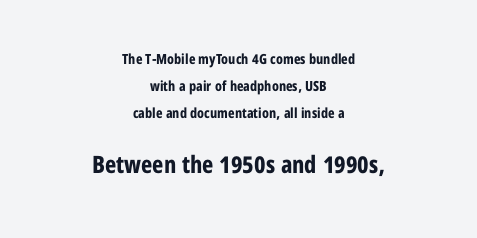
The image shows 24 px bold type, upright; set centered, loose line spacing (1.94x), normal letter spacing, not underlined; the second (bottom) block is 1.71x larger.
